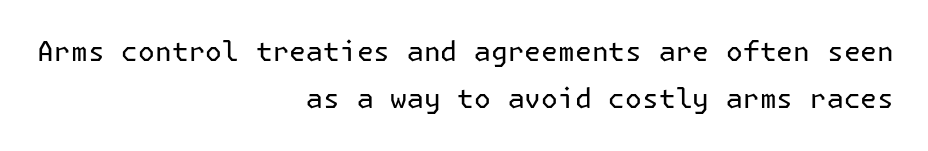
The image shows 28 px regular-weight sans-serif type, upright; set right-aligned, normal line spacing (1.69x), normal letter spacing, not underlined; low stroke contrast and a medium x-height.
